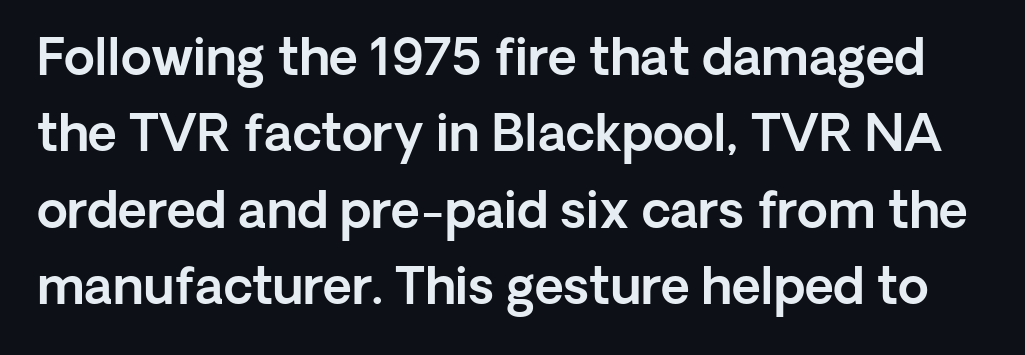
The rendering uses a moderate line-height, typical for paragraphs. Font category for this specimen: sans-serif. The font's upright variant was chosen for this text. Check the space under the baseline: it is left empty. Is this a fixed-width face? No — the glyphs have proportional, varying widths. Glyph-to-glyph distance matches everyday printed text.
